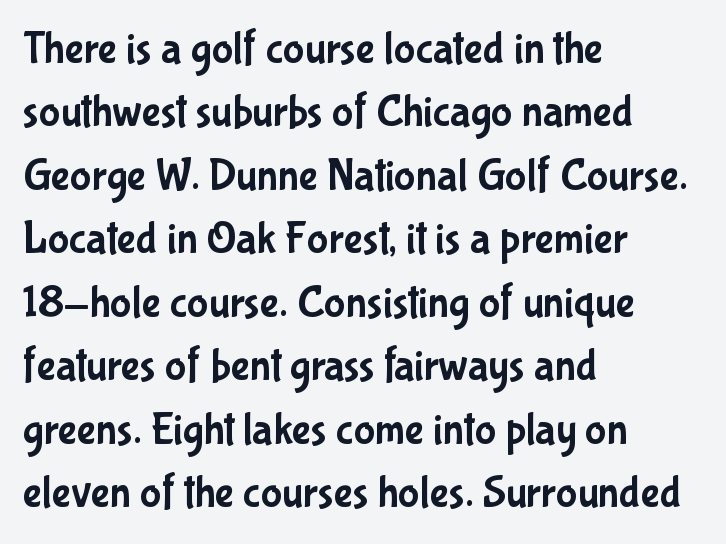
Q: Is the text italic (slanted)? A: No, it is upright.
Q: Is the typeface a serif or a sans-serif typeface? A: Sans-serif.
Q: Is the text underlined? A: No.
Q: How is the paragraph aligned? A: Left-aligned.
Q: Is the spacing between letters normal or unusually wide? A: Normal.
Q: Is the spacing between lines tight, normal or loose? A: Normal.
Q: Width (condensed, normal, or wide)? A: Condensed.
Q: Stroke contrast? A: Low.
Q: x-height? A: Medium.
Q: Monospaced? A: No.
